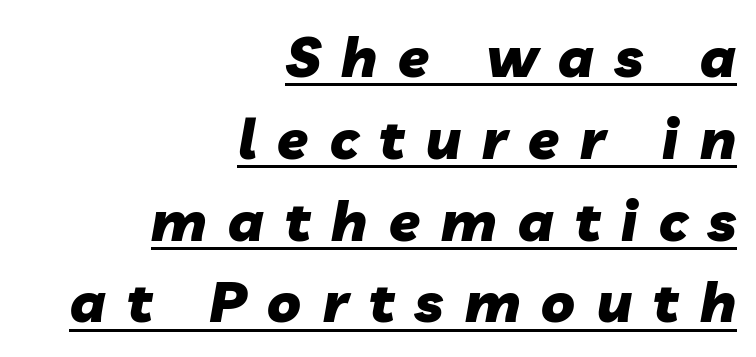
Q: Is the text bold? A: Yes.
Q: Is the text italic (slanted)? A: Yes, it leans right by about 10 degrees.
Q: Is the text underlined? A: Yes.
Q: How is the paragraph aligned? A: Right-aligned.
Q: Is the spacing between letters normal or unusually wide? A: Unusually wide.
Q: Is the spacing between lines tight, normal or loose? A: Normal.
Q: Width (condensed, normal, or wide)? A: Normal.
Q: Stroke contrast? A: Low.
Q: x-height? A: Medium.
Q: Monospaced? A: No.
